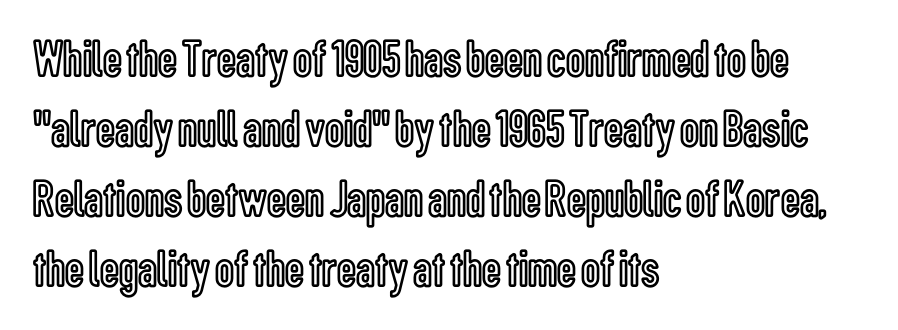
Q: Is the text italic (slanted)? A: No, it is upright.
Q: Is the text underlined? A: No.
Q: How is the paragraph aligned? A: Left-aligned.
Q: Is the spacing between letters normal or unusually wide? A: Normal.
Q: Is the spacing between lines tight, normal or loose? A: Normal.
Q: Width (condensed, normal, or wide)? A: Condensed.
Q: x-height? A: Medium.
Q: Monospaced? A: No.
